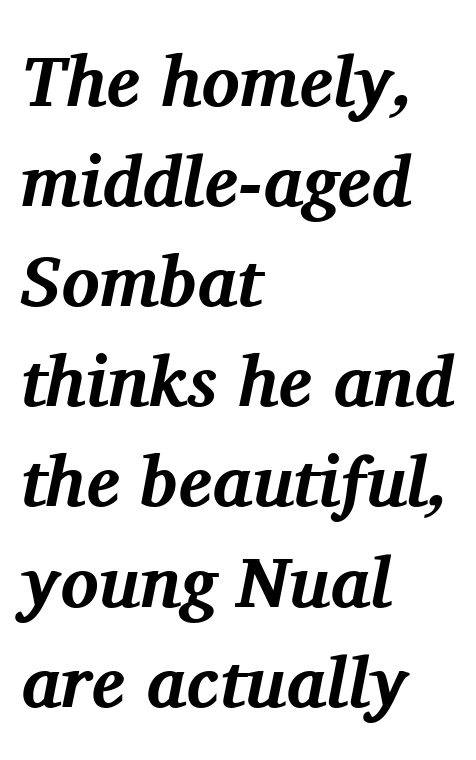
{"serif": "yes", "italic": "yes", "lean": "right", "slant_degrees": 11, "bold": "yes", "weight": "bold", "width": "normal", "stroke_contrast": "medium", "x_height": "medium", "monospaced": "no", "underline": "no", "align": "left", "line_spacing": "normal", "line_spacing_ratio": 1.41, "letter_spacing": "normal", "letter_spacing_em": 0.0, "glyph_px": 71}
